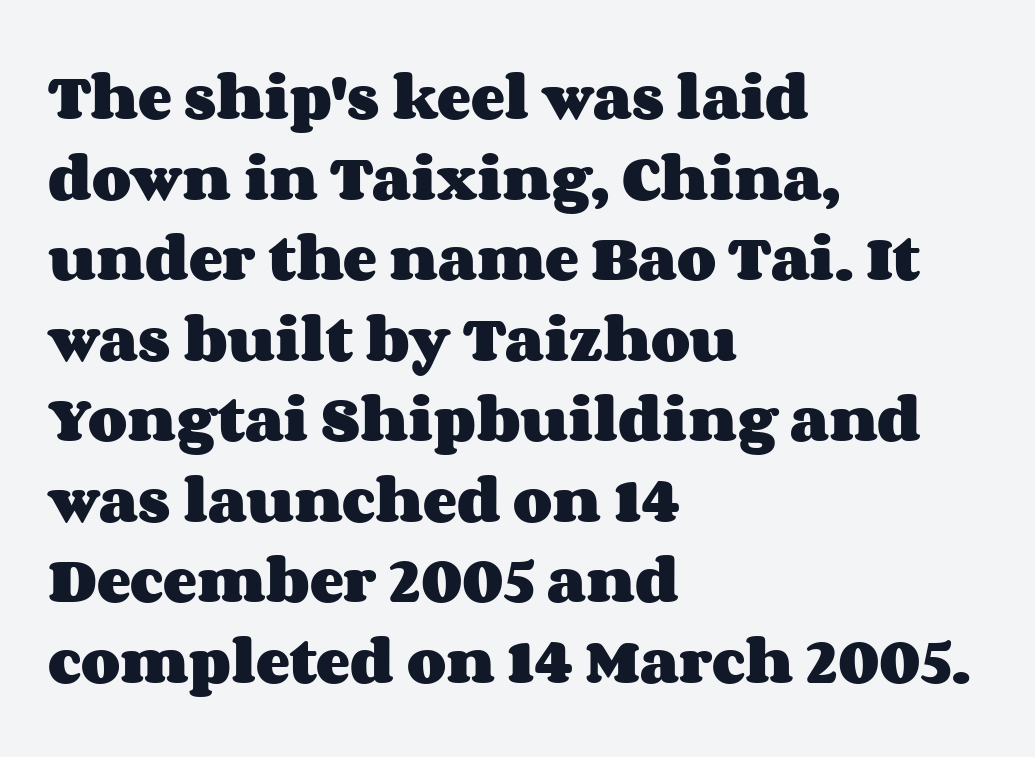
The image shows 51 px heavy, wide type, upright; set left-aligned, normal line spacing (1.58x), normal letter spacing, not underlined; medium stroke contrast and a large x-height.
